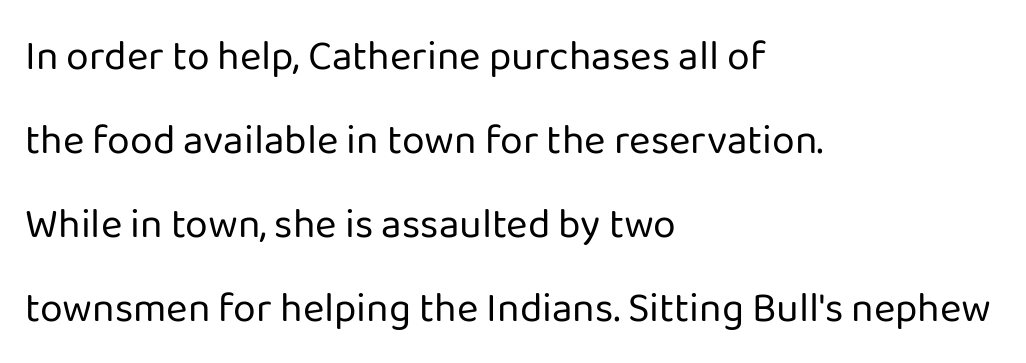
{"serif": "no", "italic": "no", "bold": "no", "weight": "regular", "width": "normal", "stroke_contrast": "low", "x_height": "medium", "monospaced": "no", "underline": "no", "align": "left", "line_spacing": "loose", "line_spacing_ratio": 2.05, "letter_spacing": "normal", "letter_spacing_em": 0.0, "glyph_px": 41}
